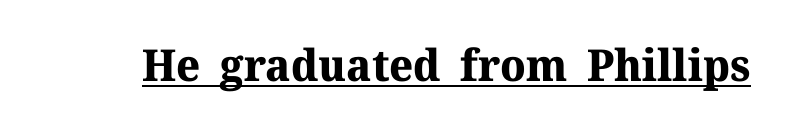
Q: Is the text bold? A: Yes.
Q: Is the text italic (slanted)? A: No, it is upright.
Q: Is the typeface a serif or a sans-serif typeface? A: Serif.
Q: Is the text underlined? A: Yes.
Q: Is the spacing between letters normal or unusually wide? A: Normal.
Q: Width (condensed, normal, or wide)? A: Normal.
Q: Stroke contrast? A: Medium.
Q: x-height? A: Medium.
Q: Monospaced? A: No.
